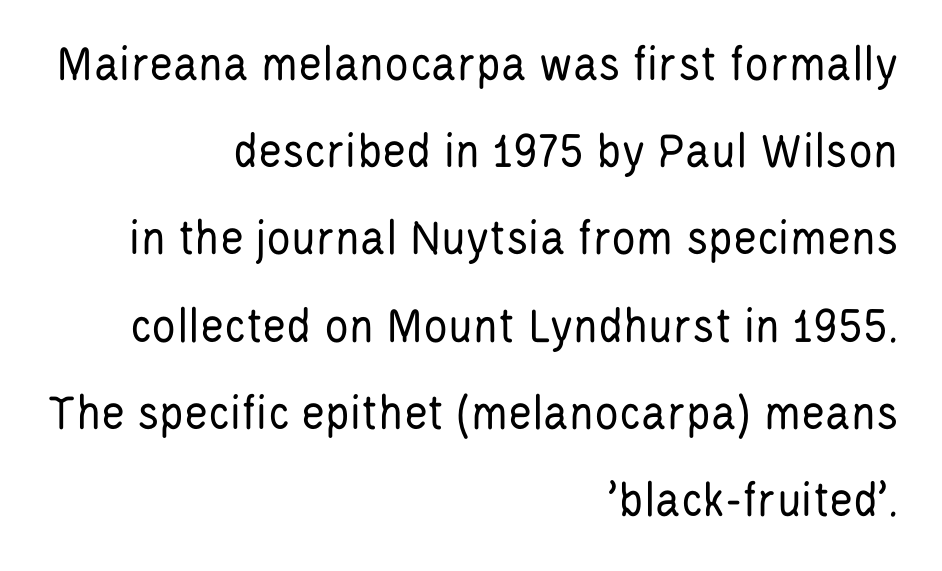
{"serif": "no", "italic": "no", "bold": "no", "weight": "regular", "width": "condensed", "stroke_contrast": "low", "x_height": "large", "monospaced": "no", "underline": "no", "align": "right", "line_spacing_ratio": 1.71, "letter_spacing": "normal", "letter_spacing_em": 0.0, "glyph_px": 51}
